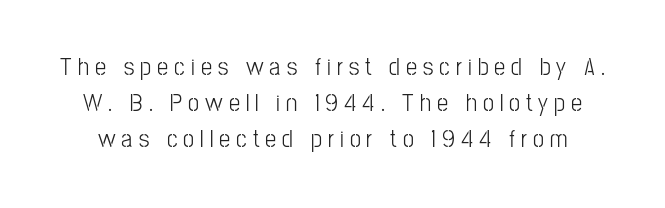
Q: Is the text italic (slanted)? A: No, it is upright.
Q: Is the text underlined? A: No.
Q: Is the spacing between letters normal or unusually wide? A: Unusually wide.
Q: Is the spacing between lines tight, normal or loose? A: Normal.
